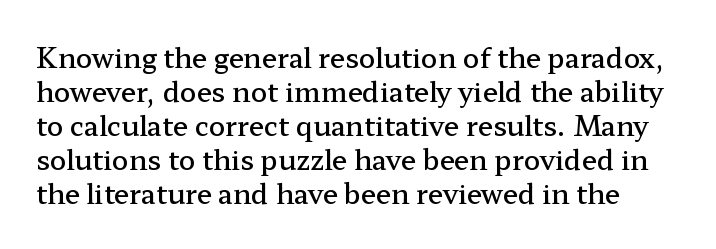
Q: Is the text bold? A: Semi-bold.
Q: Is the text italic (slanted)? A: No, it is upright.
Q: Is the text underlined? A: No.
Q: Is the spacing between letters normal or unusually wide? A: Normal.
Q: Is the spacing between lines tight, normal or loose? A: Normal.
